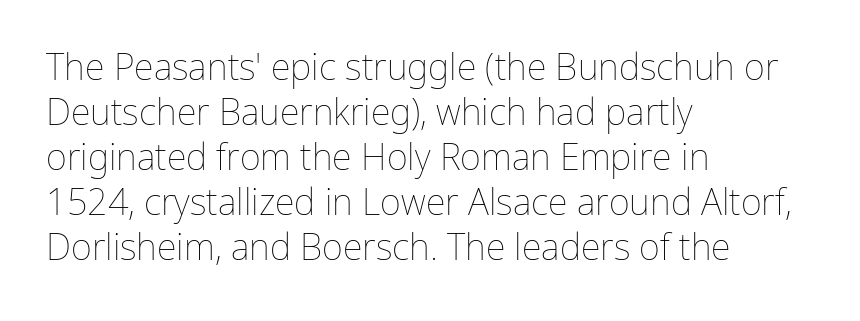
{"italic": "no", "bold": "no", "weight": "thin", "width": "normal", "stroke_contrast": "low", "x_height": "medium", "monospaced": "no", "underline": "no", "align": "left", "line_spacing": "normal", "line_spacing_ratio": 1.25, "letter_spacing": "normal", "letter_spacing_em": 0.0, "glyph_px": 36}
